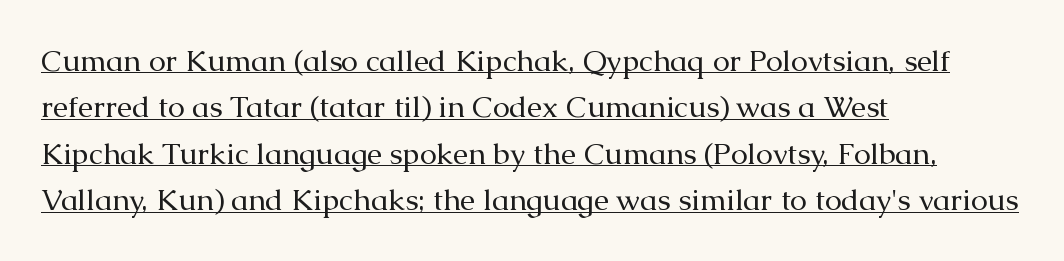
{"serif": "yes", "italic": "no", "bold": "no", "weight": "regular", "width": "normal", "stroke_contrast": "medium", "x_height": "medium", "monospaced": "no", "underline": "yes", "align": "left", "line_spacing": "normal", "line_spacing_ratio": 1.55, "letter_spacing": "normal", "letter_spacing_em": 0.0, "glyph_px": 30}
